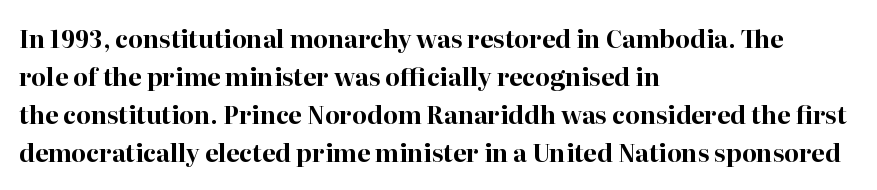
Any mark beneath the type? The region is blank. The letters stand upright; this is a roman face. The type is set solid horizontally, with unmodified tracking. Which margin do the lines hug? The left one — the right edge is uneven. The rendering uses a bold face; every stroke is thick and dark.
